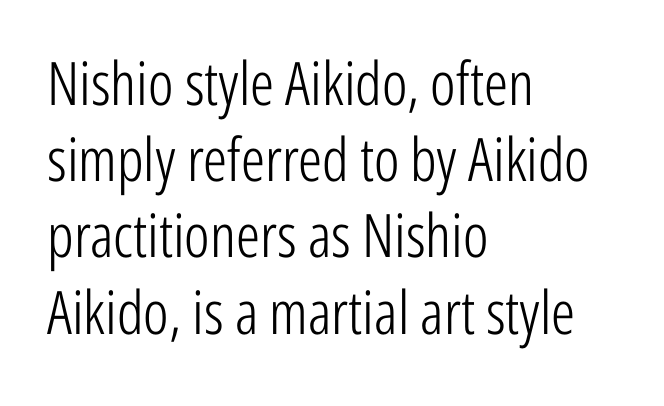
Q: Is the text bold? A: No.
Q: Is the text italic (slanted)? A: No, it is upright.
Q: Is the typeface a serif or a sans-serif typeface? A: Sans-serif.
Q: Is the text underlined? A: No.
Q: How is the paragraph aligned? A: Left-aligned.
Q: Is the spacing between letters normal or unusually wide? A: Normal.
Q: Is the spacing between lines tight, normal or loose? A: Normal.
Q: Width (condensed, normal, or wide)? A: Condensed.
Q: Stroke contrast? A: Low.
Q: x-height? A: Medium.
Q: Monospaced? A: No.
